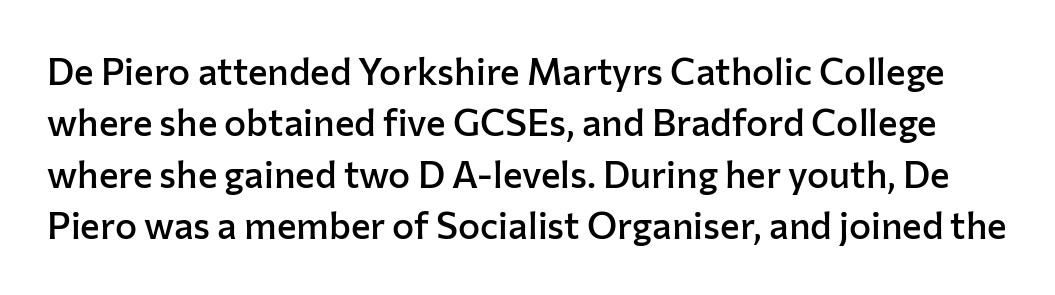
The letterforms sit shoulder to shoulder at normal distance. As a designer I'd log this as weight 600, semibold. Varying glyph widths throughout — classic text-font behaviour. The lettering stays uniformly vertical, giving the passage a roman look. Students, observe: this is what conventionally led text looks like.
